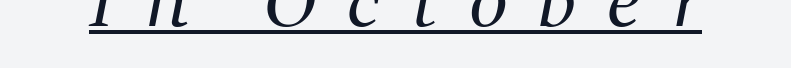
Q: Is the text bold? A: No.
Q: Is the typeface a serif or a sans-serif typeface? A: Serif.
Q: Is the text underlined? A: Yes.
Q: Is the spacing between letters normal or unusually wide? A: Unusually wide.
Q: Width (condensed, normal, or wide)? A: Normal.
Q: Stroke contrast? A: Medium.
Q: x-height? A: Medium.
Q: Monospaced? A: No.
